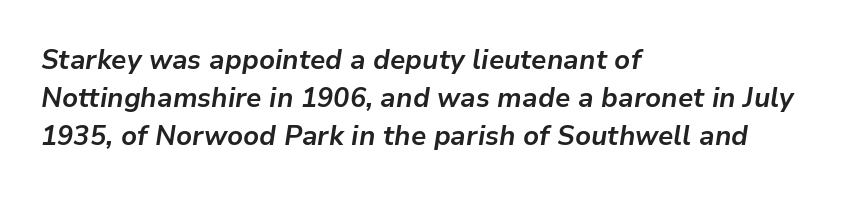
The image shows 27 px bold type, italic (leaning right); set left-aligned, normal line spacing (1.41x), normal letter spacing, not underlined.
